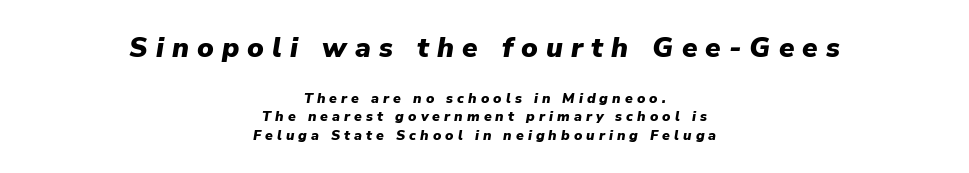
Q: Is the text bold? A: Yes.
Q: Is the text italic (slanted)? A: Yes, it leans right by about 9 degrees.
Q: Is the text underlined? A: No.
Q: How is the paragraph aligned? A: Centered.
Q: Is the spacing between letters normal or unusually wide? A: Unusually wide.
Q: Is the spacing between lines tight, normal or loose? A: Normal.
Q: Which block of text is set in a larger size, the first (top) or the second (bottom)? A: The first (top) one.
Q: Width (condensed, normal, or wide)? A: Normal.
Q: Stroke contrast? A: Low.
Q: x-height? A: Medium.
Q: Monospaced? A: No.
